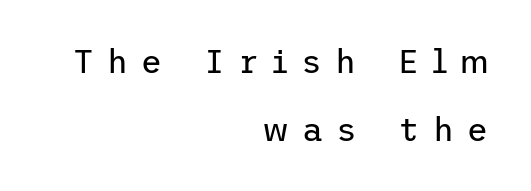
Leading is clearly above the norm, producing a sparse column. The characters are drawn with everyday or finer stroke widths. Short note: letters widely spaced. Line endings align vertically; line beginnings do not. Check the space under the baseline: it is left empty. The type sits square on the baseline with zero lean.
